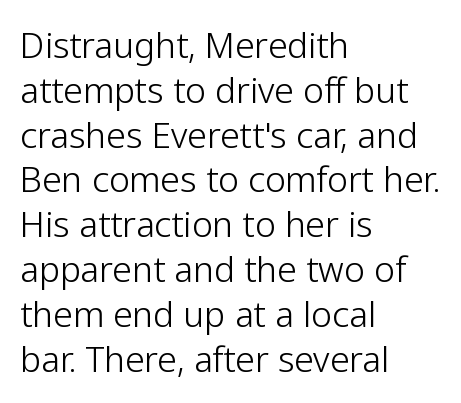
Q: Is the text bold? A: No.
Q: Is the text italic (slanted)? A: No, it is upright.
Q: Is the typeface a serif or a sans-serif typeface? A: Sans-serif.
Q: Is the text underlined? A: No.
Q: How is the paragraph aligned? A: Left-aligned.
Q: Is the spacing between letters normal or unusually wide? A: Normal.
Q: Is the spacing between lines tight, normal or loose? A: Normal.
Q: Width (condensed, normal, or wide)? A: Normal.
Q: Stroke contrast? A: Low.
Q: x-height? A: Medium.
Q: Monospaced? A: No.
